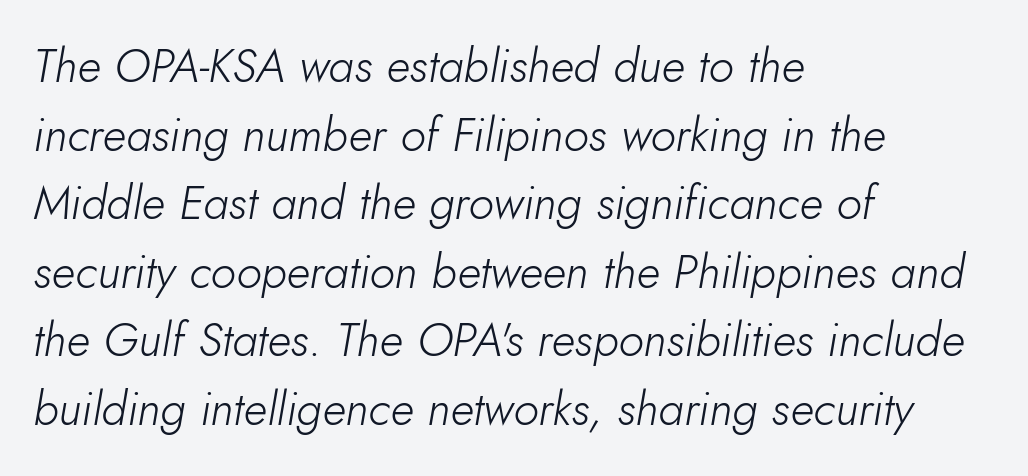
On a weight scale, this lands at 450 or below. Nobody touched the tracking dial on this one. Observe the lean: these are italic letterforms. Horizontal alignment here is leftward, the default for most running prose. The passage shown is typed in a proportional face where columns would drift.
